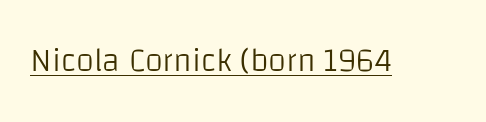
The image shows 33 px light sans-serif type, upright; set normal letter spacing, underlined; low stroke contrast and a large x-height.
